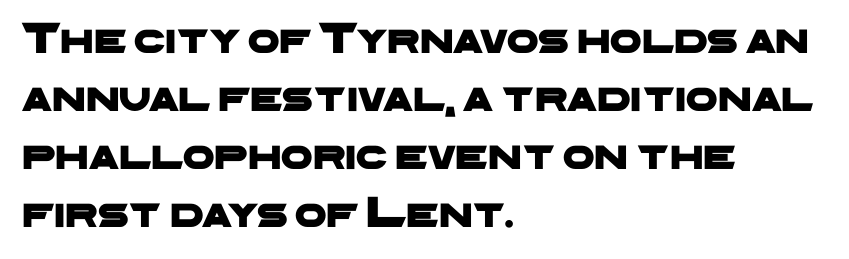
The rendering keeps characters at their native spacing. The text was rendered using a sans face with plain stroke endings. Is this a fixed-width face? No — the glyphs have proportional, varying widths. Is the block centered? No — it sits flush against the left margin. Unmarked baselines from the first word to the last.
